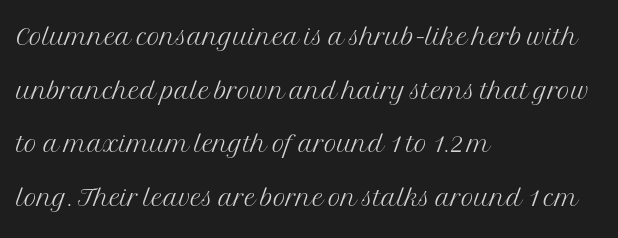
This rendering uses left alignment, leaving the right contour irregular. The gap between lines stays unmarked. Stroke terminals: seriffed. Ink coverage per letter is moderate at most. Do the characters align in a grid? No, the font is proportional.
